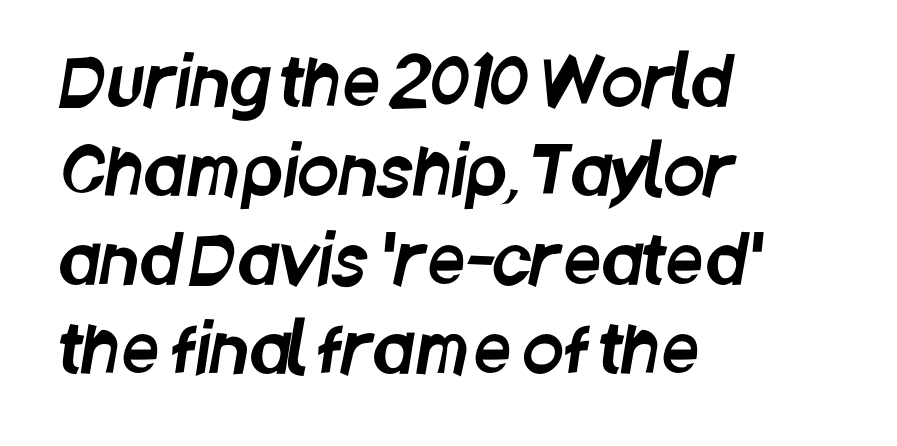
Q: Is the typeface a serif or a sans-serif typeface? A: Sans-serif.
Q: Is the text underlined? A: No.
Q: How is the paragraph aligned? A: Left-aligned.
Q: Is the spacing between letters normal or unusually wide? A: Normal.
Q: Is the spacing between lines tight, normal or loose? A: Normal.
Q: Width (condensed, normal, or wide)? A: Condensed.
Q: Stroke contrast? A: Low.
Q: x-height? A: Large.
Q: Monospaced? A: No.
